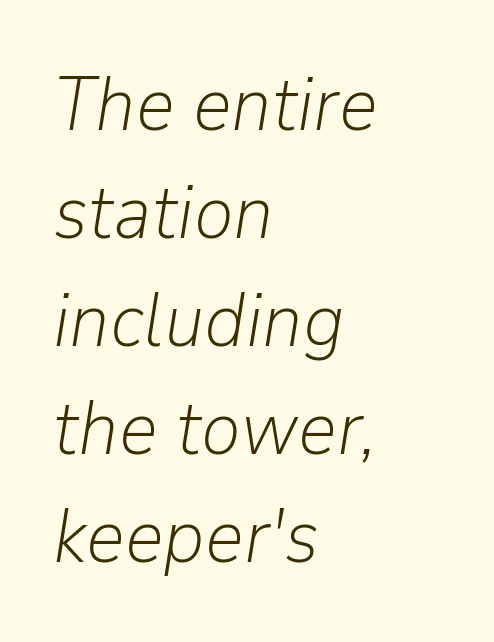
Interline gaps are of average width in this sample. Does the copy run flush right? No — it runs flush left. No heavy texture on the line: the type isn't bold. The passage shown leans; its letterforms are oblique.
